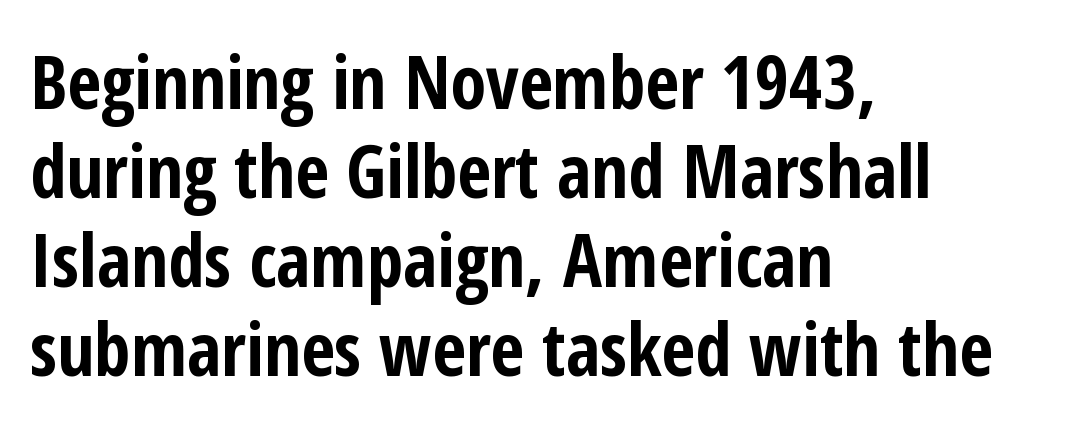
{"serif": "no", "italic": "no", "bold": "yes", "weight": "bold", "width": "condensed", "stroke_contrast": "low", "x_height": "medium", "monospaced": "no", "underline": "no", "align": "left", "line_spacing_ratio": 1.22, "letter_spacing": "normal", "letter_spacing_em": 0.0, "glyph_px": 73}
